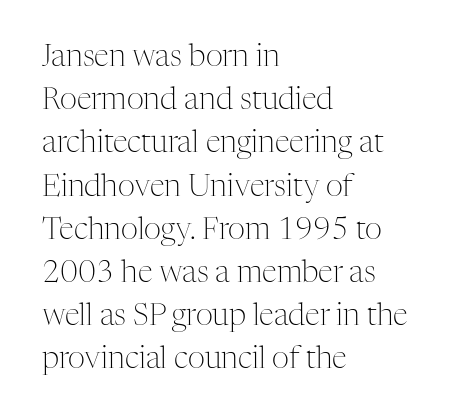
The image shows 30 px light serif type, upright; set left-aligned, normal line spacing (1.44x), normal letter spacing, not underlined; medium stroke contrast and a medium x-height.
